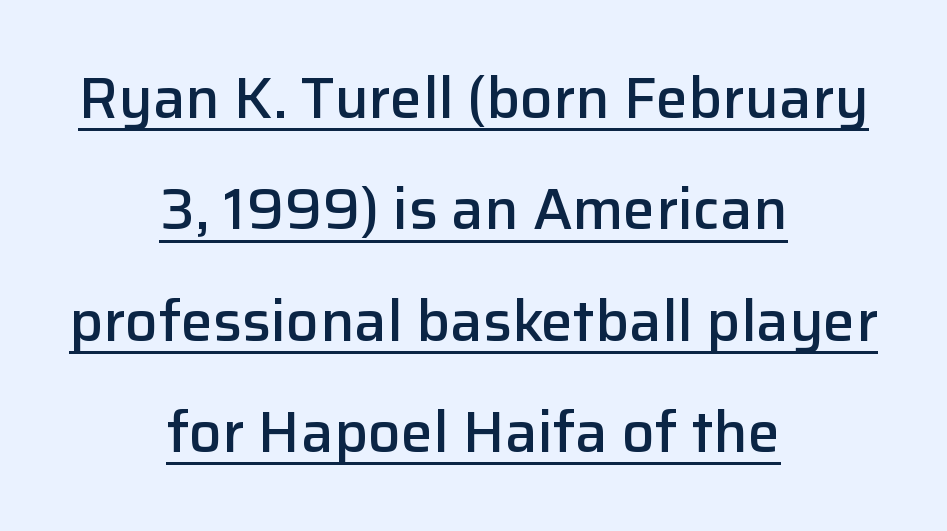
In terms of weight, the rendering is demibold, just under bold. Each line of the rendering has a horizontal stroke beneath the glyphs. Look at the tracking — it's just the regular setting, nothing added. To sum up the face: it is a sans, with no serifs.
